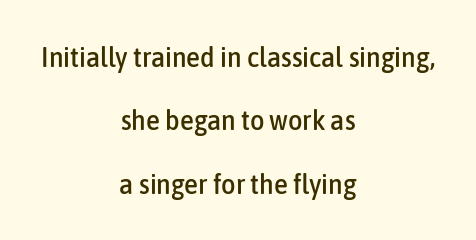
The image shows 28 px condensed sans-serif type, upright; set centered, loose line spacing (2.26x), normal letter spacing, not underlined; low stroke contrast and a medium x-height.
